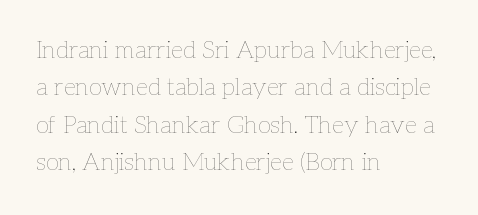
{"italic": "no", "bold": "no", "underline": "no", "align": "left", "line_spacing": "normal", "line_spacing_ratio": 1.56, "letter_spacing": "normal", "letter_spacing_em": 0.0, "glyph_px": 24}
